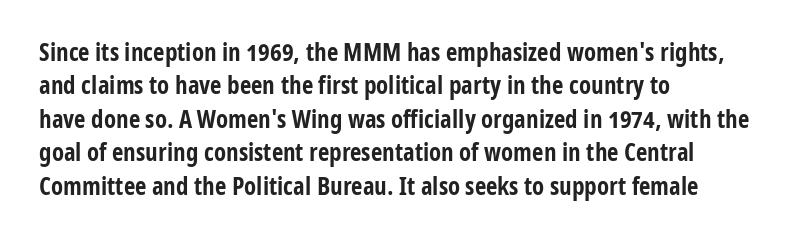
Notice how the passage keeps a crisp vertical edge on the left only. Ordinary non-slanted type is in use. This sample uses plain, unmodified letter spacing. Strong, thick strokes mark this as bold type. Normally led — the rows are evenly, conventionally spaced.
